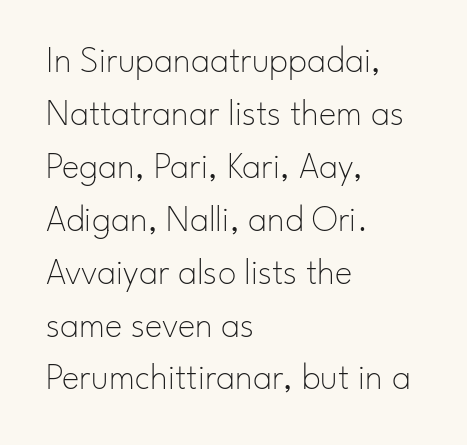
The image shows 37 px thin sans-serif type, upright; set left-aligned, normal line spacing (1.43x), normal letter spacing, not underlined; low stroke contrast and a small x-height.
